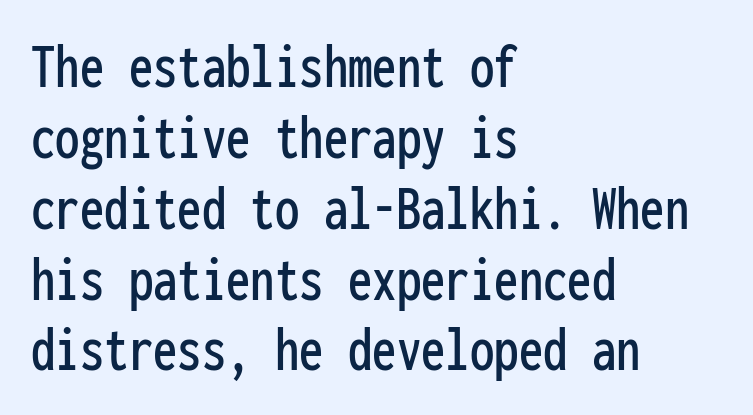
Every character here occupies the same horizontal width, giving the sample a typewriter-like rhythm. Teacher's note: observe the even left margin — that is flush-left alignment. These lines were composed using upright roman letters. The designer went with a sans here, leaving each stem footless.
